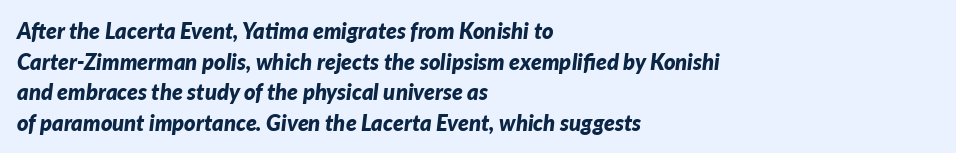
Q: Is the text bold? A: Yes.
Q: Is the text italic (slanted)? A: Yes, it leans right by about 7 degrees.
Q: Is the text underlined? A: No.
Q: How is the paragraph aligned? A: Left-aligned.
Q: Is the spacing between letters normal or unusually wide? A: Normal.
Q: Is the spacing between lines tight, normal or loose? A: Normal.
